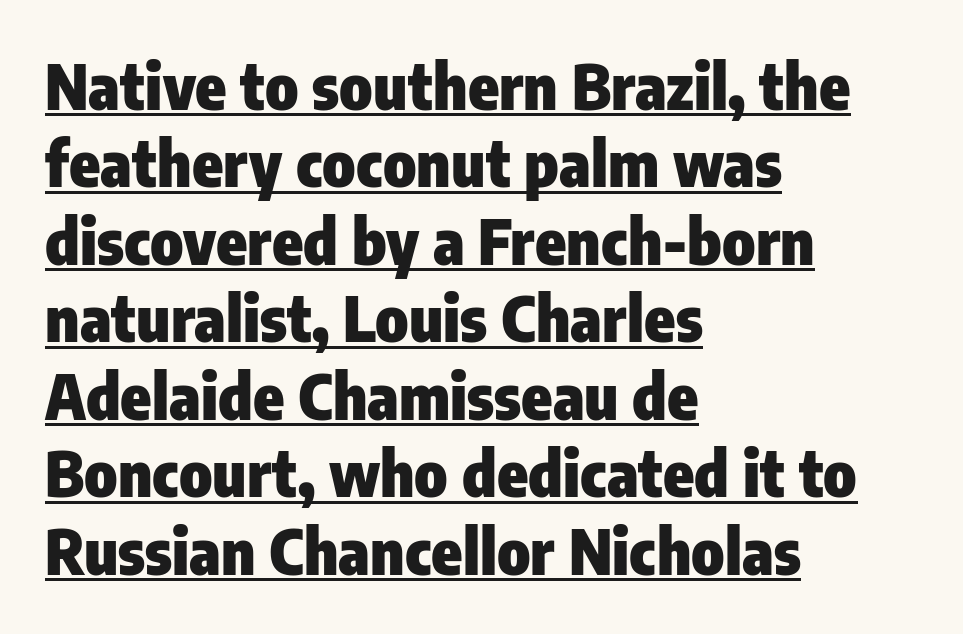
Stroke thickness is high; the sample reads as a true bold. Somebody hit Ctrl+U on this one — the words are underlined. The face used here is proportionally spaced, like ordinary book or web type. The letterforms sit shoulder to shoulder at normal distance. Unlike a traditional serif, this face leaves its strokes unadorned. This sample is left-justified, so line endings fall wherever the words run out.
